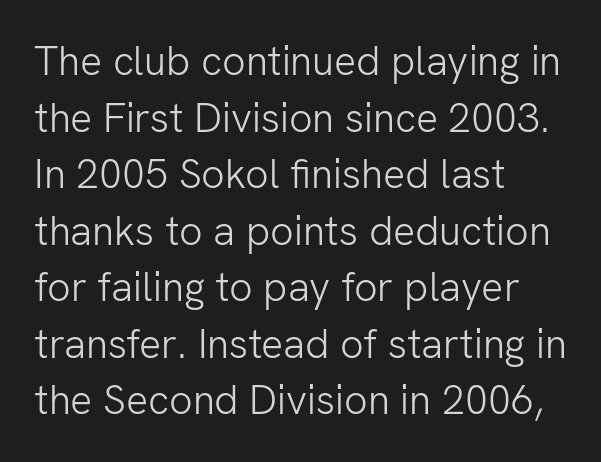
{"serif": "no", "italic": "no", "bold": "no", "weight": "light", "width": "normal", "stroke_contrast": "low", "x_height": "medium", "monospaced": "no", "underline": "no", "align": "left", "line_spacing": "normal", "line_spacing_ratio": 1.38, "letter_spacing": "normal", "letter_spacing_em": 0.0, "glyph_px": 41}
